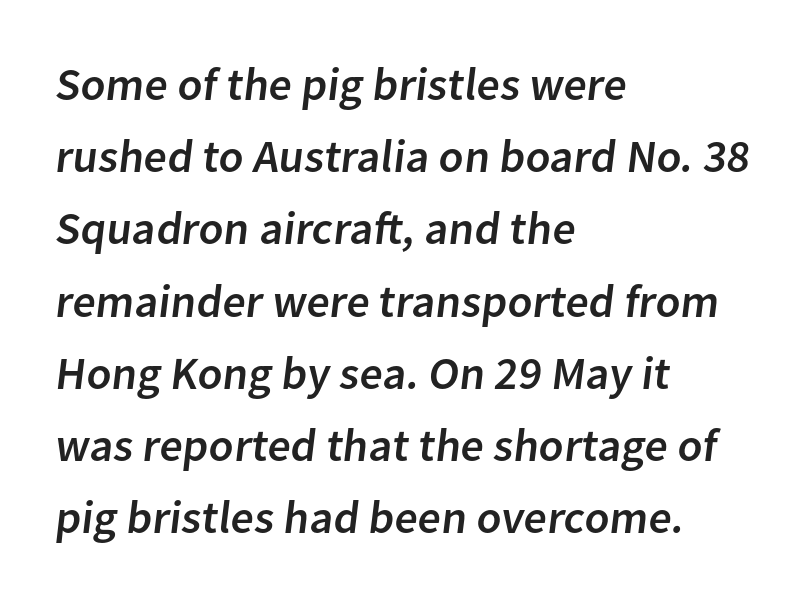
{"serif": "no", "width": "normal", "stroke_contrast": "low", "x_height": "medium", "monospaced": "no", "underline": "no", "align": "left", "line_spacing": "normal", "line_spacing_ratio": 1.57, "letter_spacing": "normal", "letter_spacing_em": 0.0, "glyph_px": 46}
